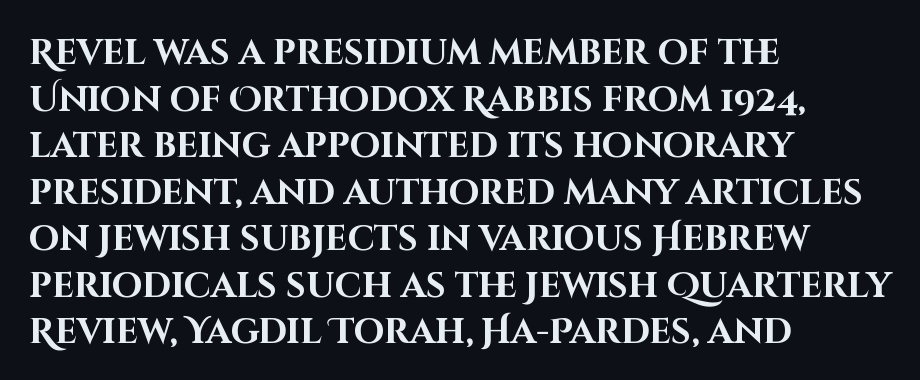
The image shows 35 px bold sans-serif type, upright; set left-aligned, normal line spacing (1.33x), normal letter spacing, not underlined; high stroke contrast and a large x-height.
